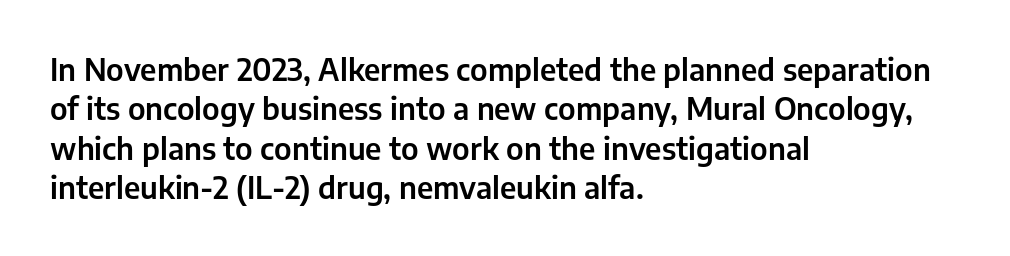
The image shows 30 px sans-serif type, upright; set left-aligned, normal line spacing (1.31x), normal letter spacing, not underlined; low stroke contrast and a medium x-height.
